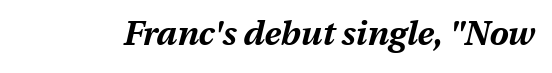
The foot of each line stays bare and open. What weight is shown? A full bold with thick strokes. Honestly, the letter spacing is just normal — you wouldn't notice it. Is this a fixed-width face? No — the glyphs have proportional, varying widths. Every character sits at an angle, as italics do.
